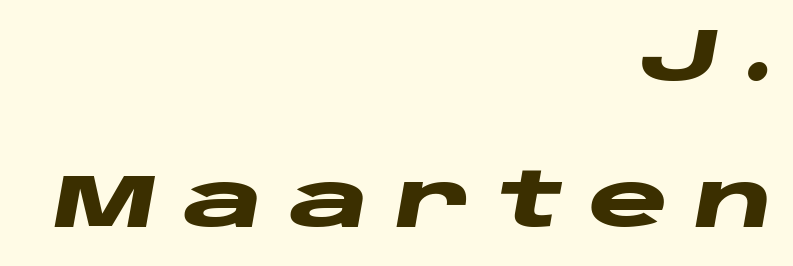
Q: Is the text bold? A: Yes.
Q: Is the text italic (slanted)? A: Yes, it leans right by about 10 degrees.
Q: Is the text underlined? A: No.
Q: How is the paragraph aligned? A: Right-aligned.
Q: Is the spacing between letters normal or unusually wide? A: Unusually wide.
Q: Is the spacing between lines tight, normal or loose? A: Loose.
Q: Width (condensed, normal, or wide)? A: Wide.
Q: Stroke contrast? A: Low.
Q: x-height? A: Large.
Q: Monospaced? A: No.
